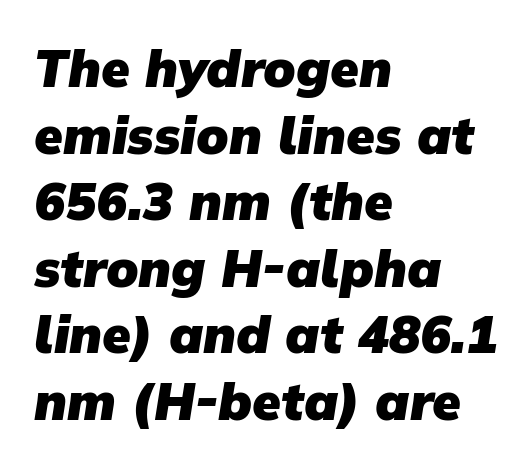
Q: Is the text bold? A: Yes.
Q: Is the typeface a serif or a sans-serif typeface? A: Sans-serif.
Q: Is the text underlined? A: No.
Q: How is the paragraph aligned? A: Left-aligned.
Q: Is the spacing between letters normal or unusually wide? A: Normal.
Q: Is the spacing between lines tight, normal or loose? A: Normal.
Q: Width (condensed, normal, or wide)? A: Normal.
Q: Stroke contrast? A: Low.
Q: x-height? A: Medium.
Q: Monospaced? A: No.
